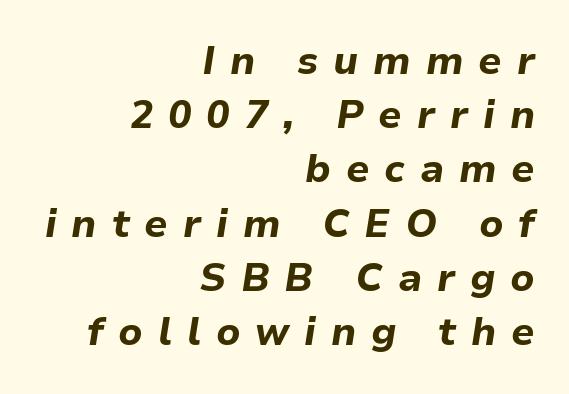
The image shows 39 px bold type, italic (leaning right); set right-aligned, normal line spacing (1.39x), unusually wide letter spacing (+0.38 em), not underlined; low stroke contrast and a medium x-height.
